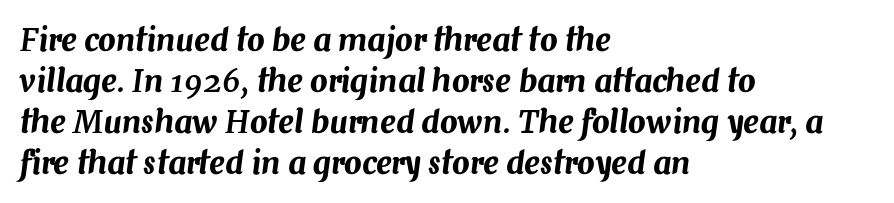
Q: Is the text italic (slanted)? A: Yes, it leans right by about 7 degrees.
Q: Is the text underlined? A: No.
Q: How is the paragraph aligned? A: Left-aligned.
Q: Is the spacing between letters normal or unusually wide? A: Normal.
Q: Is the spacing between lines tight, normal or loose? A: Normal.
Q: Width (condensed, normal, or wide)? A: Normal.
Q: Stroke contrast? A: Medium.
Q: x-height? A: Medium.
Q: Monospaced? A: No.
